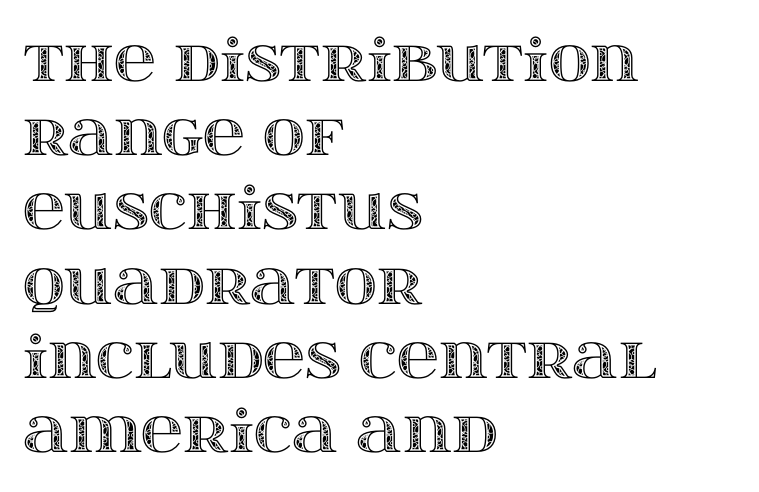
No word sits above an underline. Here the designer chose a conventional face with non-uniform glyph widths. The type is set solid horizontally, with unmodified tracking. Vertical spacing — default. The lines are quadded left. The typography opts for an upright posture over an oblique one.
